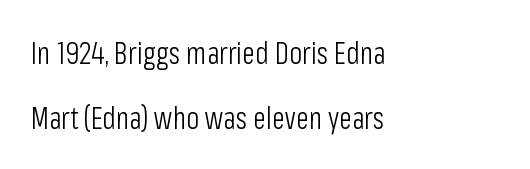
{"serif": "no", "italic": "no", "bold": "no", "weight": "light", "width": "condensed", "stroke_contrast": "low", "x_height": "medium", "monospaced": "no", "underline": "no", "align": "left", "line_spacing": "loose", "line_spacing_ratio": 2.16, "letter_spacing": "normal", "letter_spacing_em": 0.0, "glyph_px": 30}
